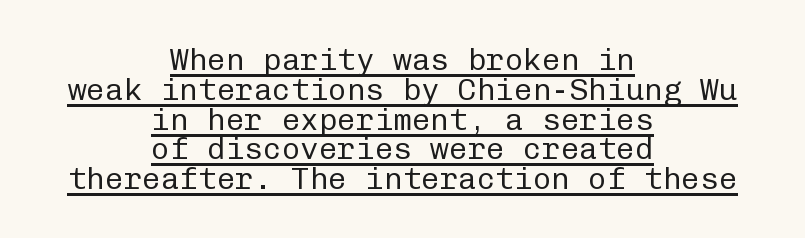
The image shows 31 px regular-weight sans-serif type, upright, monospaced; set centered, tight line spacing (0.96x), normal letter spacing, underlined; low stroke contrast and a medium x-height.
